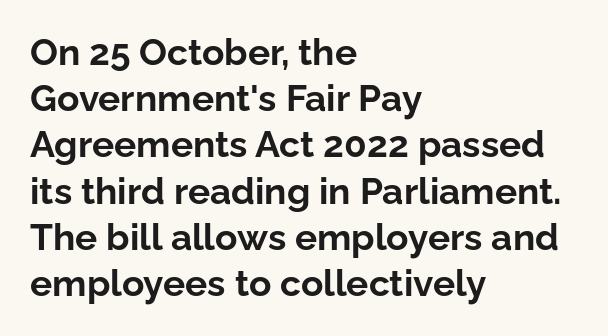
Q: Is the text bold? A: Yes.
Q: Is the text italic (slanted)? A: No, it is upright.
Q: Is the typeface a serif or a sans-serif typeface? A: Sans-serif.
Q: Is the text underlined? A: No.
Q: How is the paragraph aligned? A: Left-aligned.
Q: Is the spacing between letters normal or unusually wide? A: Normal.
Q: Is the spacing between lines tight, normal or loose? A: Normal.
Q: Width (condensed, normal, or wide)? A: Normal.
Q: Stroke contrast? A: Low.
Q: x-height? A: Medium.
Q: Monospaced? A: No.
